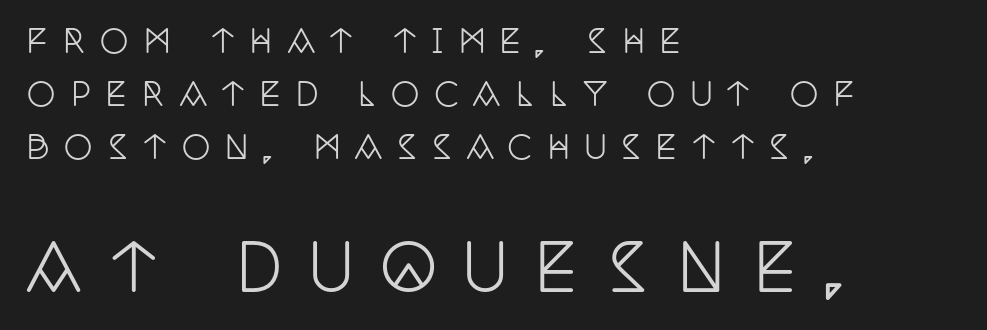
Q: Is the text italic (slanted)? A: No, it is upright.
Q: Is the typeface a serif or a sans-serif typeface? A: Serif.
Q: Is the text underlined? A: No.
Q: How is the paragraph aligned? A: Left-aligned.
Q: Is the spacing between letters normal or unusually wide? A: Unusually wide.
Q: Is the spacing between lines tight, normal or loose? A: Normal.
Q: Which block of text is set in a larger size, the first (top) or the second (bottom)? A: The second (bottom) one.
Q: Width (condensed, normal, or wide)? A: Condensed.
Q: Stroke contrast? A: Low.
Q: x-height? A: Large.
Q: Monospaced? A: No.
